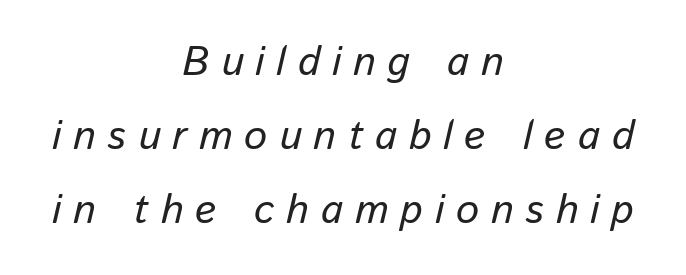
Q: Is the text bold? A: No.
Q: Is the text italic (slanted)? A: Yes, it leans right by about 13 degrees.
Q: Is the text underlined? A: No.
Q: How is the paragraph aligned? A: Centered.
Q: Is the spacing between letters normal or unusually wide? A: Unusually wide.
Q: Width (condensed, normal, or wide)? A: Normal.
Q: Stroke contrast? A: Low.
Q: x-height? A: Medium.
Q: Monospaced? A: No.
